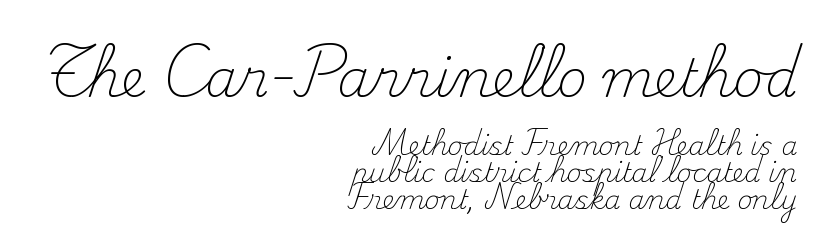
The typeface has the unassuming heft of standard copy or less. A typesetter would call this zero additional tracking. Compare the two chunks: the upper has the greater cap height. I'd call this a serif setting — the letters wear small feet. The strip under each line holds only bare page. Note the varied advance widths — an 'i' is clearly narrower than an 'm'.
